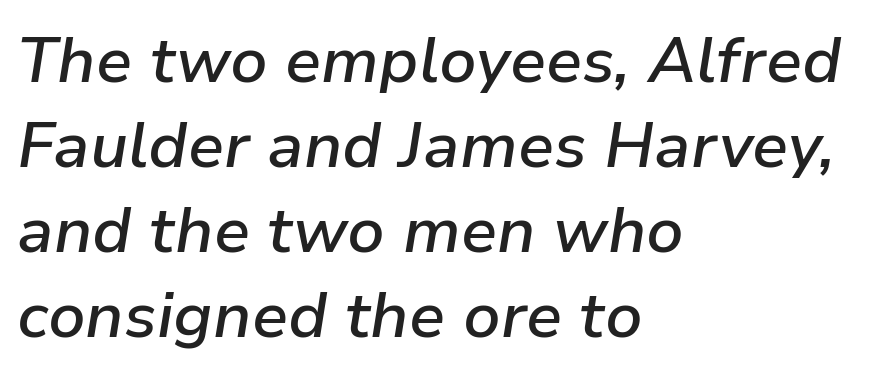
Q: Is the text bold? A: Semi-bold.
Q: Is the text italic (slanted)? A: Yes, it leans right by about 9 degrees.
Q: Is the text underlined? A: No.
Q: How is the paragraph aligned? A: Left-aligned.
Q: Is the spacing between letters normal or unusually wide? A: Normal.
Q: Is the spacing between lines tight, normal or loose? A: Normal.
Q: Width (condensed, normal, or wide)? A: Normal.
Q: Stroke contrast? A: Low.
Q: x-height? A: Medium.
Q: Monospaced? A: No.
